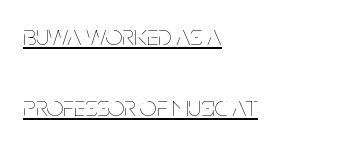
The image shows 29 px thin, condensed type, upright; set left-aligned, loose line spacing (2.46x), normal letter spacing, underlined; low stroke contrast and a large x-height.
